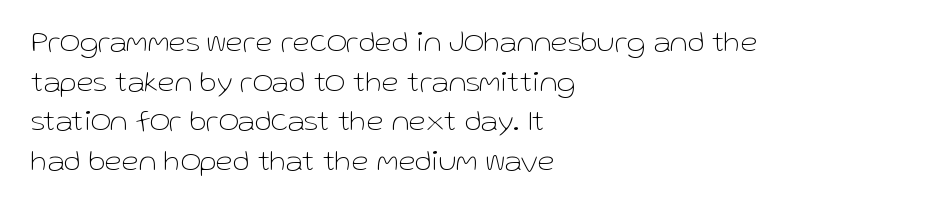
The image shows 31 px thin sans-serif type, upright; set left-aligned, normal line spacing (1.28x), normal letter spacing, not underlined; low stroke contrast and a medium x-height.
